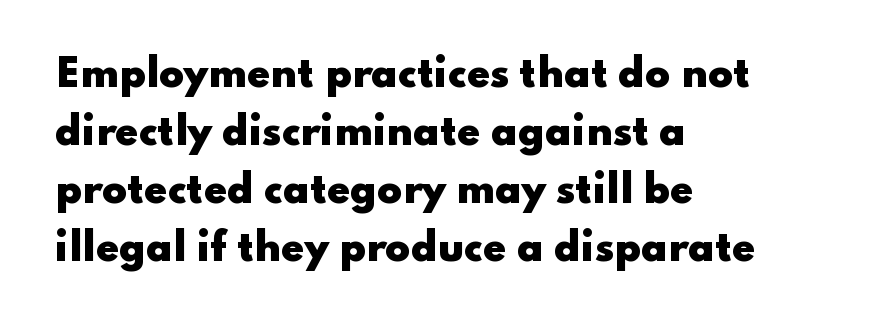
Clear beneath every line of the passage. These lines are rendered in a variable-pitch font. This sample uses plain, unmodified letter spacing. A typesetter would label this face a sans.
